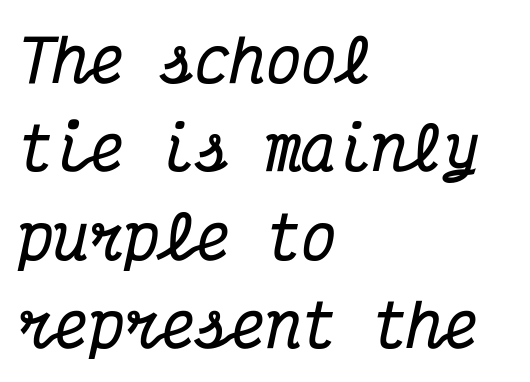
Is this a fixed-width face? Yes — each glyph sits in an identical cell. What weight is shown? A full bold with thick strokes. The specimen omits any rule beneath the text block's lines. Notice how the passage keeps a crisp vertical edge on the left only.
